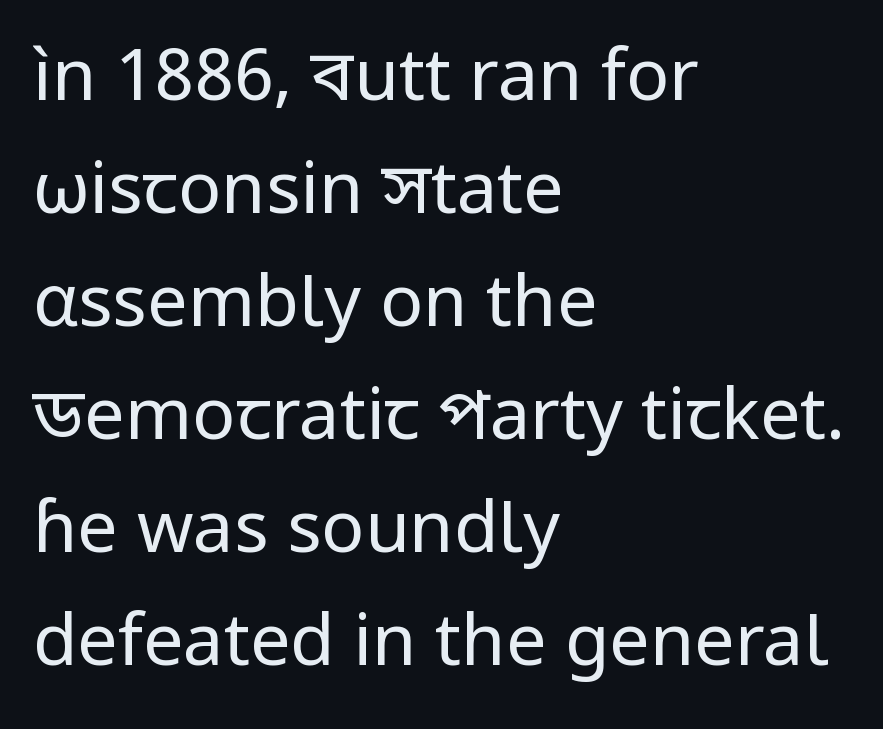
Q: Is the text bold? A: No.
Q: Is the text italic (slanted)? A: No, it is upright.
Q: Is the typeface a serif or a sans-serif typeface? A: Sans-serif.
Q: Is the text underlined? A: No.
Q: How is the paragraph aligned? A: Left-aligned.
Q: Is the spacing between letters normal or unusually wide? A: Normal.
Q: Is the spacing between lines tight, normal or loose? A: Normal.
Q: Width (condensed, normal, or wide)? A: Normal.
Q: Stroke contrast? A: Low.
Q: x-height? A: Medium.
Q: Monospaced? A: No.
